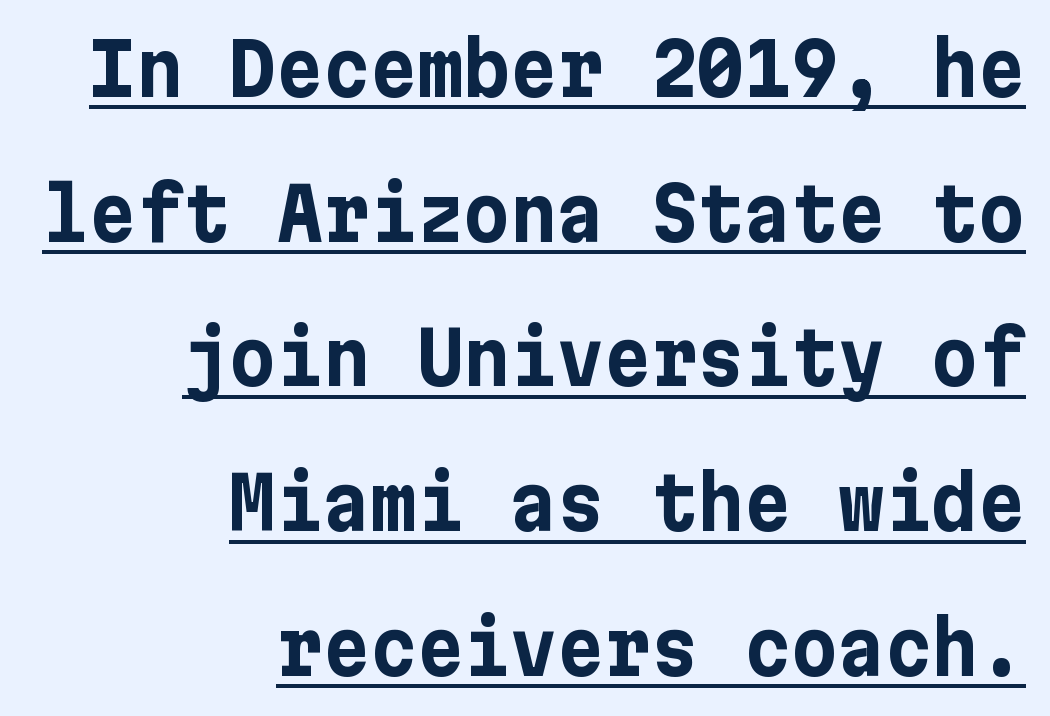
{"serif": "no", "italic": "no", "bold": "yes", "weight": "bold", "width": "normal", "stroke_contrast": "low", "x_height": "medium", "underline": "yes", "align": "right", "line_spacing": "loose", "line_spacing_ratio": 2.01, "letter_spacing": "normal", "letter_spacing_em": 0.0, "glyph_px": 72}
